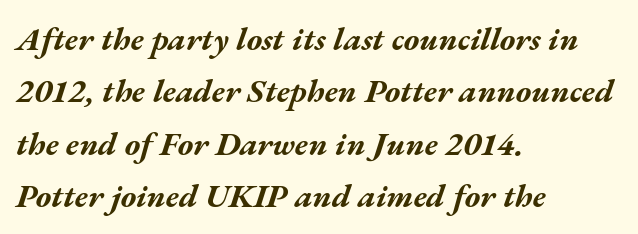
Q: Is the text bold? A: Yes.
Q: Is the text italic (slanted)? A: Yes, it leans right by about 17 degrees.
Q: Is the text underlined? A: No.
Q: How is the paragraph aligned? A: Left-aligned.
Q: Is the spacing between letters normal or unusually wide? A: Normal.
Q: Is the spacing between lines tight, normal or loose? A: Normal.
Q: Width (condensed, normal, or wide)? A: Wide.
Q: Stroke contrast? A: Medium.
Q: x-height? A: Medium.
Q: Monospaced? A: No.
